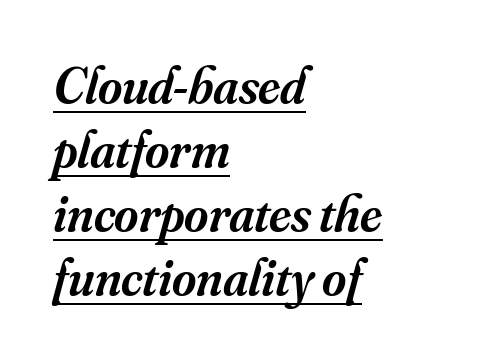
Q: Is the text bold? A: Semi-bold.
Q: Is the text italic (slanted)? A: Yes, it leans right by about 16 degrees.
Q: Is the typeface a serif or a sans-serif typeface? A: Serif.
Q: Is the text underlined? A: Yes.
Q: How is the paragraph aligned? A: Left-aligned.
Q: Is the spacing between letters normal or unusually wide? A: Normal.
Q: Width (condensed, normal, or wide)? A: Normal.
Q: Stroke contrast? A: Medium.
Q: x-height? A: Small.
Q: Monospaced? A: No.
